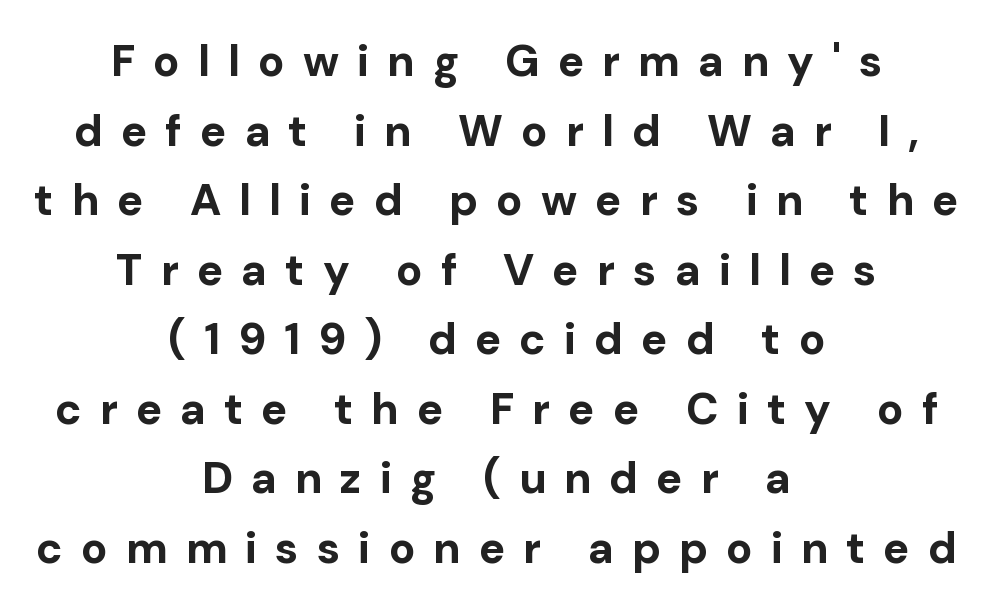
Q: Is the text bold? A: Yes.
Q: Is the text italic (slanted)? A: No, it is upright.
Q: Is the typeface a serif or a sans-serif typeface? A: Sans-serif.
Q: Is the text underlined? A: No.
Q: How is the paragraph aligned? A: Centered.
Q: Is the spacing between letters normal or unusually wide? A: Unusually wide.
Q: Is the spacing between lines tight, normal or loose? A: Normal.
Q: Width (condensed, normal, or wide)? A: Normal.
Q: Stroke contrast? A: Low.
Q: x-height? A: Medium.
Q: Monospaced? A: No.
